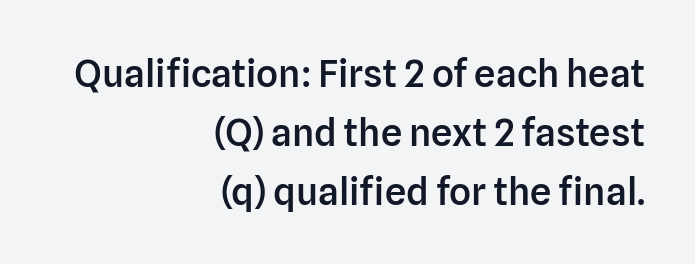
Right-aligned paragraph, ragged on the left. The foot of each line stays bare and open. Semibold letterforms, between regular and bold. Look at the tracking — it's just the regular setting, nothing added.
